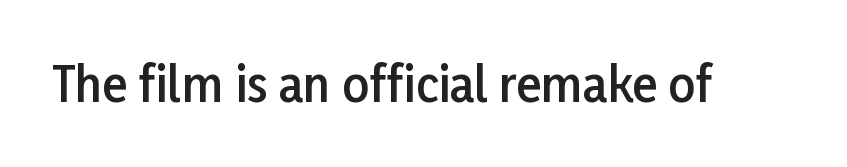
Q: Is the text bold? A: Semi-bold.
Q: Is the text italic (slanted)? A: No, it is upright.
Q: Is the typeface a serif or a sans-serif typeface? A: Sans-serif.
Q: Is the text underlined? A: No.
Q: Is the spacing between letters normal or unusually wide? A: Normal.
Q: Width (condensed, normal, or wide)? A: Normal.
Q: Stroke contrast? A: Low.
Q: x-height? A: Medium.
Q: Monospaced? A: No.
